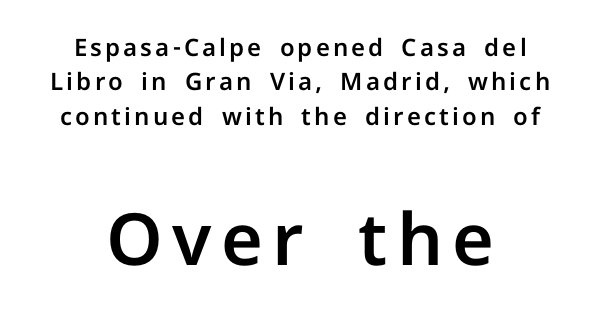
The image shows 72 px sans-serif type, upright; set centered, normal line spacing (1.43x), not underlined; the second (bottom) block is 3.0x larger; low stroke contrast and a medium x-height.
